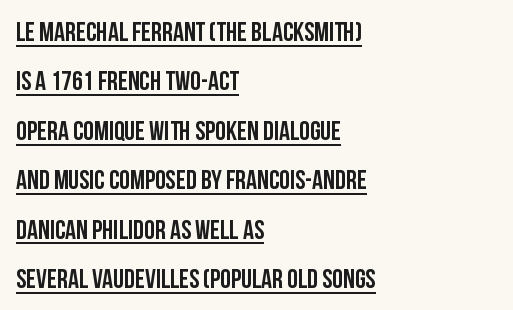
Tracking value appears to be zero — textbook default spacing. The compositor pushed each line to the left boundary. These characters rest on top of a visible drawn line. Posture: straight, roman, zero tilt.
